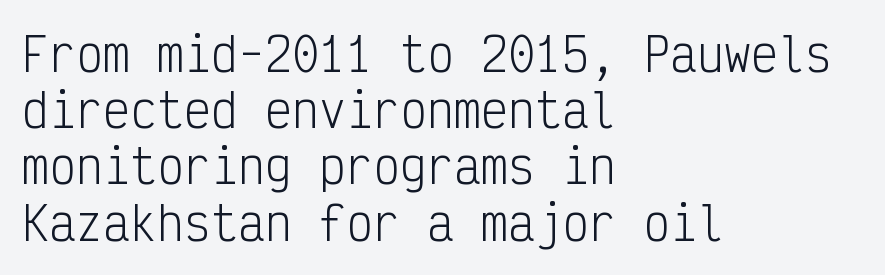
Is this a fixed-width face? Yes — each glyph sits in an identical cell. Leading: standard. This sample uses an upright cut, with every glyph sitting square on the baseline. The area under the type is left untouched. Horizontally, the lines are justified to the leading edge only.
